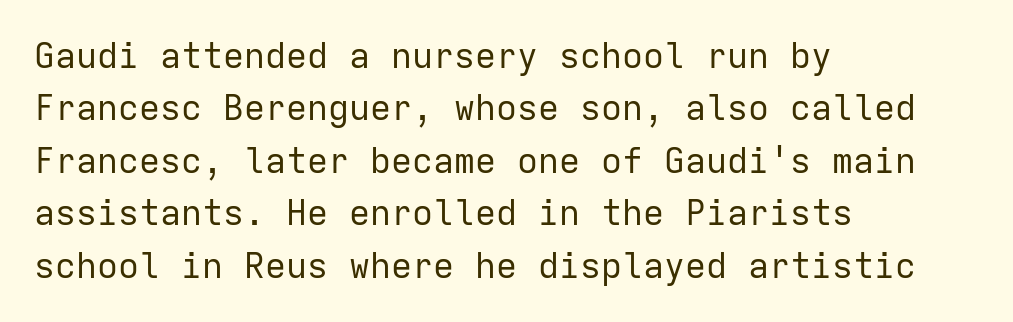
The image shows 35 px regular-weight sans-serif type, upright, monospaced; set left-aligned, normal line spacing (1.5x), normal letter spacing, not underlined; low stroke contrast and a medium x-height.
